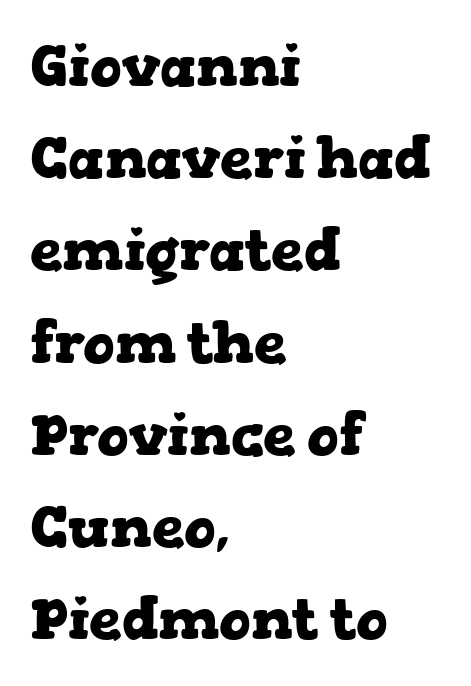
The rendering anchors every line to the left-hand side. You can tell from the footed stems that serif type was used. Thick stems and heavy bowls — unmistakably bold. Glyph-to-glyph distance matches everyday printed text. A roman cut, with each character standing at attention. Glance below the letters and you will spot only blank space.
